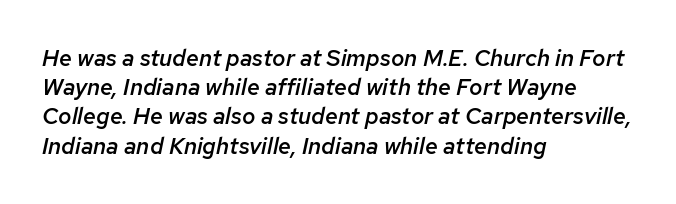
{"italic": "yes", "lean": "right", "slant_degrees": 12, "bold": "semi", "underline": "no", "align": "left", "line_spacing": "normal", "line_spacing_ratio": 1.27, "letter_spacing": "normal", "letter_spacing_em": 0.0, "glyph_px": 23}
